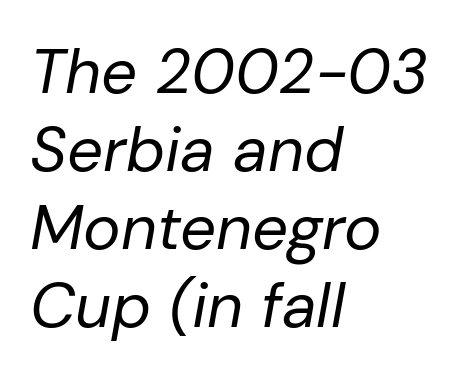
The image shows 63 px regular-weight type, italic (leaning right); set left-aligned, line spacing 1.24x, normal letter spacing, not underlined; low stroke contrast and a medium x-height.
